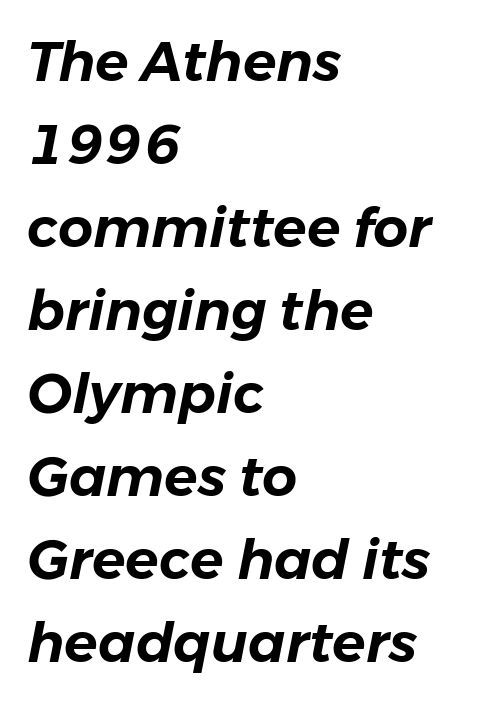
Q: Is the text italic (slanted)? A: Yes, it leans right by about 11 degrees.
Q: Is the text underlined? A: No.
Q: How is the paragraph aligned? A: Left-aligned.
Q: Is the spacing between letters normal or unusually wide? A: Normal.
Q: Is the spacing between lines tight, normal or loose? A: Normal.
Q: Width (condensed, normal, or wide)? A: Normal.
Q: Stroke contrast? A: Low.
Q: x-height? A: Medium.
Q: Monospaced? A: No.
